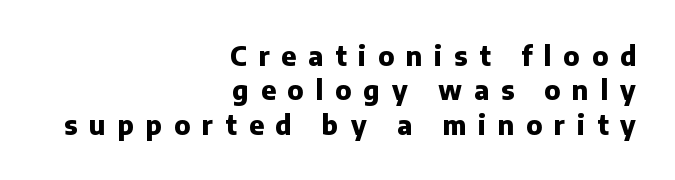
Every letter is thick-stroked: bold, no question. Typeset ragged left — the right edge is the straight one. Observe the wide spacing: letters keep a clear distance from each other. How would I describe the line gaps? Plain and ordinary.
